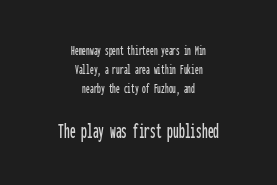
{"italic": "no", "underline": "no", "align": "center", "line_spacing": "normal", "line_spacing_ratio": 1.28, "letter_spacing": "normal", "letter_spacing_em": 0.0, "larger_block": "second", "size_ratio": 1.53, "glyph_px": 23}
